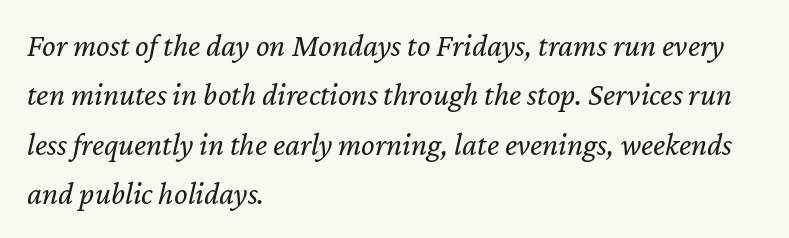
The image shows 32 px regular-weight type, italic (leaning right); set left-aligned, normal line spacing (1.54x), normal letter spacing, not underlined; low stroke contrast and a medium x-height.
